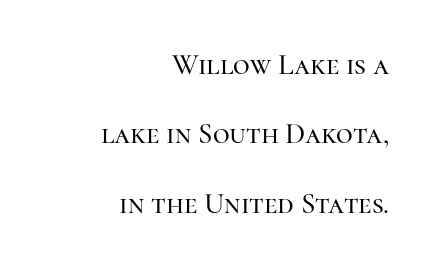
Q: Is the text italic (slanted)? A: No, it is upright.
Q: Is the typeface a serif or a sans-serif typeface? A: Serif.
Q: Is the text underlined? A: No.
Q: How is the paragraph aligned? A: Right-aligned.
Q: Is the spacing between letters normal or unusually wide? A: Normal.
Q: Is the spacing between lines tight, normal or loose? A: Loose.
Q: Width (condensed, normal, or wide)? A: Normal.
Q: Stroke contrast? A: High.
Q: x-height? A: Medium.
Q: Monospaced? A: No.
